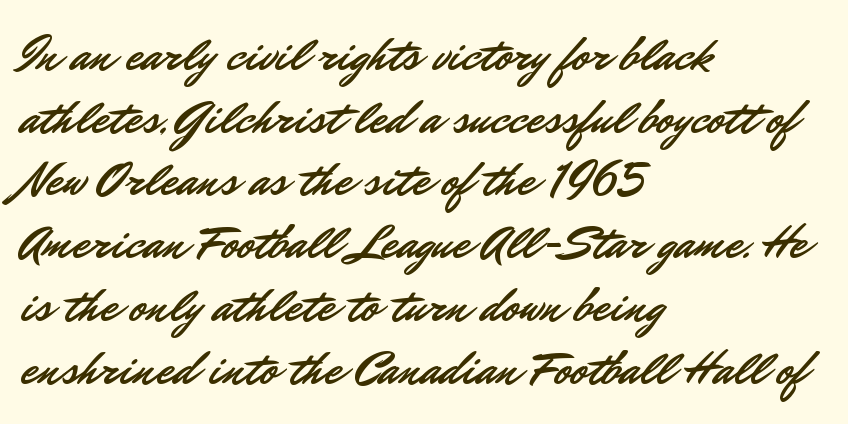
Q: Is the text italic (slanted)? A: Yes.
Q: Is the typeface a serif or a sans-serif typeface? A: Sans-serif.
Q: Is the text underlined? A: No.
Q: How is the paragraph aligned? A: Left-aligned.
Q: Is the spacing between letters normal or unusually wide? A: Normal.
Q: Is the spacing between lines tight, normal or loose? A: Normal.
Q: Width (condensed, normal, or wide)? A: Normal.
Q: Stroke contrast? A: Low.
Q: x-height? A: Small.
Q: Monospaced? A: No.
